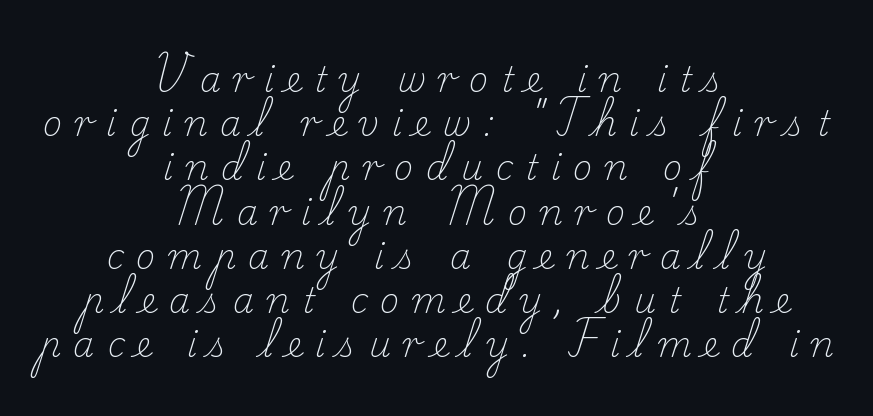
Q: Is the text bold? A: No.
Q: Is the text italic (slanted)? A: Yes.
Q: Is the typeface a serif or a sans-serif typeface? A: Serif.
Q: Is the text underlined? A: No.
Q: How is the paragraph aligned? A: Centered.
Q: Is the spacing between letters normal or unusually wide? A: Unusually wide.
Q: Is the spacing between lines tight, normal or loose? A: Normal.
Q: Width (condensed, normal, or wide)? A: Normal.
Q: Stroke contrast? A: Low.
Q: x-height? A: Small.
Q: Monospaced? A: No.
